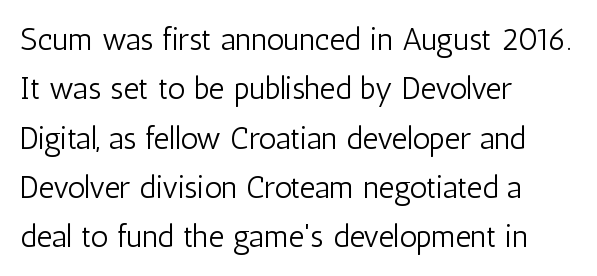
{"serif": "no", "italic": "no", "bold": "no", "weight": "light", "width": "condensed", "stroke_contrast": "low", "x_height": "medium", "monospaced": "no", "underline": "no", "align": "left", "line_spacing": "normal", "line_spacing_ratio": 1.59, "letter_spacing": "normal", "letter_spacing_em": 0.0, "glyph_px": 31}
